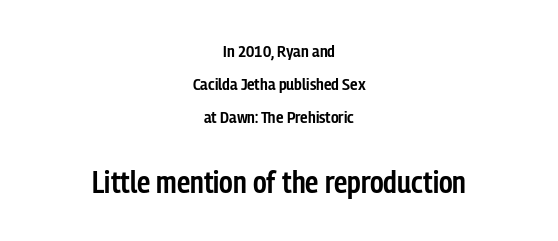
Q: Is the text bold? A: Semi-bold.
Q: Is the text italic (slanted)? A: No, it is upright.
Q: Is the typeface a serif or a sans-serif typeface? A: Sans-serif.
Q: Is the text underlined? A: No.
Q: How is the paragraph aligned? A: Centered.
Q: Is the spacing between letters normal or unusually wide? A: Normal.
Q: Is the spacing between lines tight, normal or loose? A: Loose.
Q: Which block of text is set in a larger size, the first (top) or the second (bottom)? A: The second (bottom) one.
Q: Width (condensed, normal, or wide)? A: Condensed.
Q: Stroke contrast? A: Low.
Q: x-height? A: Medium.
Q: Monospaced? A: No.
